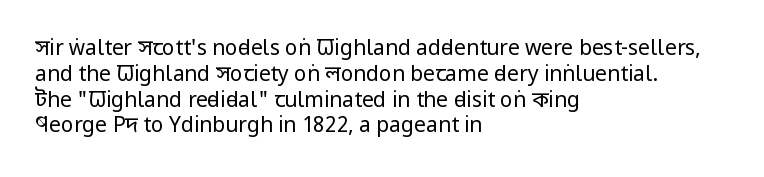
The image shows 21 px text type, upright; set left-aligned, line spacing 1.23x, normal letter spacing, not underlined.
